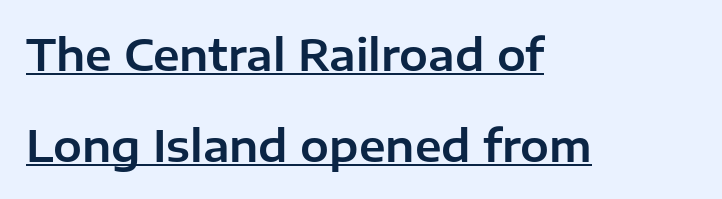
A typesetter would mark this as roman, not italic. The typesetter chose a ragged-right arrangement here. The designer dialed line spacing up above the default. The letters carry no serifs — their stems end cleanly without finishing strokes. The sample's only ornament is a line tracing under the words. Looks like regular typesetting: each glyph gets only the width it needs.
